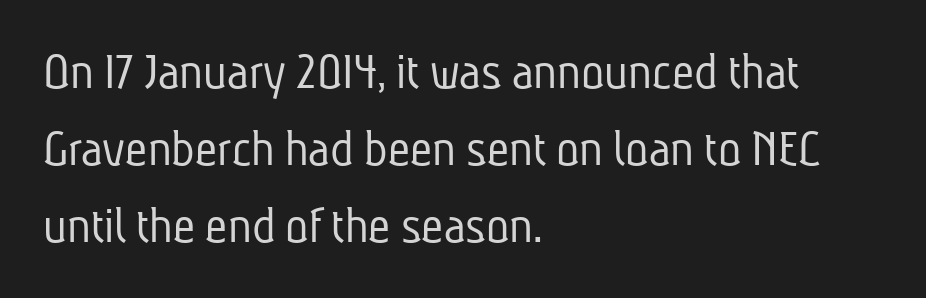
Q: Is the text bold? A: No.
Q: Is the typeface a serif or a sans-serif typeface? A: Sans-serif.
Q: Is the text underlined? A: No.
Q: How is the paragraph aligned? A: Left-aligned.
Q: Is the spacing between letters normal or unusually wide? A: Normal.
Q: Is the spacing between lines tight, normal or loose? A: Normal.
Q: Width (condensed, normal, or wide)? A: Condensed.
Q: Stroke contrast? A: Low.
Q: x-height? A: Medium.
Q: Monospaced? A: No.
